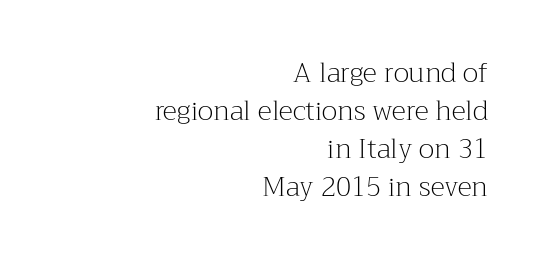
The letterforms sit shoulder to shoulder at normal distance. The zone under the glyphs is completely vacant. Stroke thickness stays within the range of a standard reading face or lighter. When letters stand straight like this, we call the style roman or upright. The designer left line spacing at the default.
